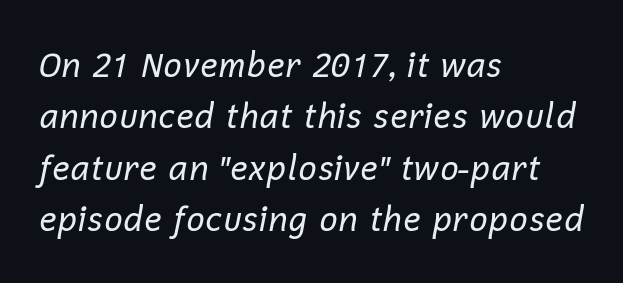
Q: Is the text bold? A: No.
Q: Is the text italic (slanted)? A: Yes, it leans right by about 12 degrees.
Q: Is the text underlined? A: No.
Q: How is the paragraph aligned? A: Left-aligned.
Q: Is the spacing between letters normal or unusually wide? A: Normal.
Q: Is the spacing between lines tight, normal or loose? A: Normal.
Q: Width (condensed, normal, or wide)? A: Normal.
Q: Stroke contrast? A: Low.
Q: x-height? A: Medium.
Q: Monospaced? A: No.
